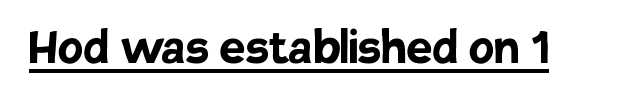
{"serif": "no", "italic": "no", "bold": "yes", "weight": "semibold", "width": "normal", "stroke_contrast": "low", "x_height": "large", "monospaced": "no", "underline": "yes", "letter_spacing": "normal", "letter_spacing_em": 0.0, "glyph_px": 58}
